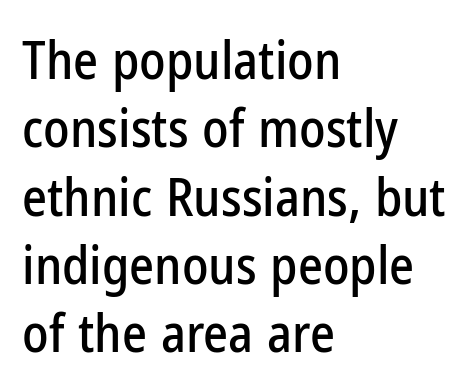
The image shows 53 px condensed sans-serif type, upright; set left-aligned, normal line spacing (1.29x), normal letter spacing, not underlined; low stroke contrast and a medium x-height.
